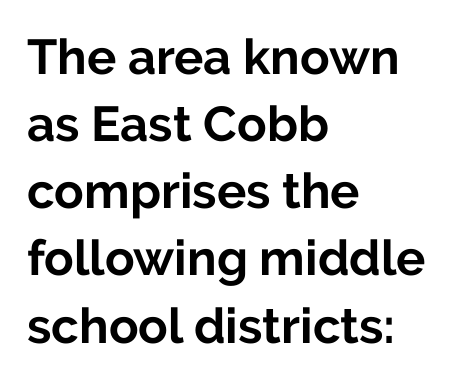
The image shows 49 px bold sans-serif type, upright; set left-aligned, normal line spacing (1.37x), normal letter spacing, not underlined; low stroke contrast and a medium x-height.
